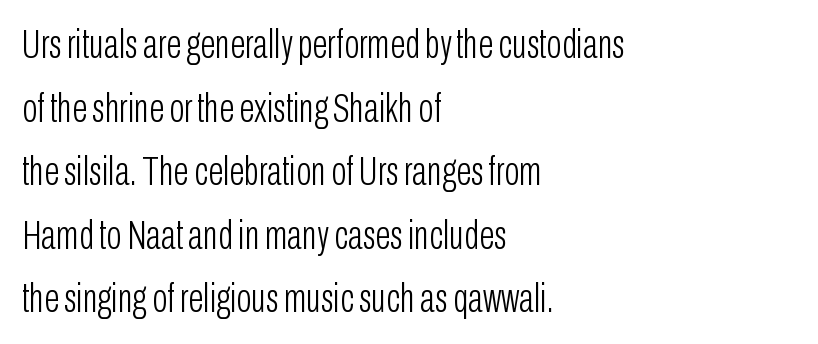
Varying glyph widths throughout — classic text-font behaviour. Compared with typical paragraphs, the rows here are spaced about the same. The compositor pushed each line to the left boundary. The lettering stays uniformly vertical, giving the passage a roman look.
